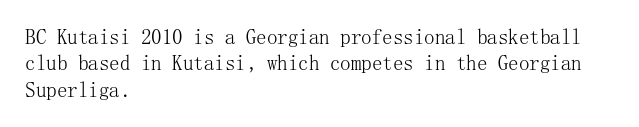
The image shows 21 px text type, upright; set left-aligned, normal line spacing (1.26x), normal letter spacing, not underlined.
